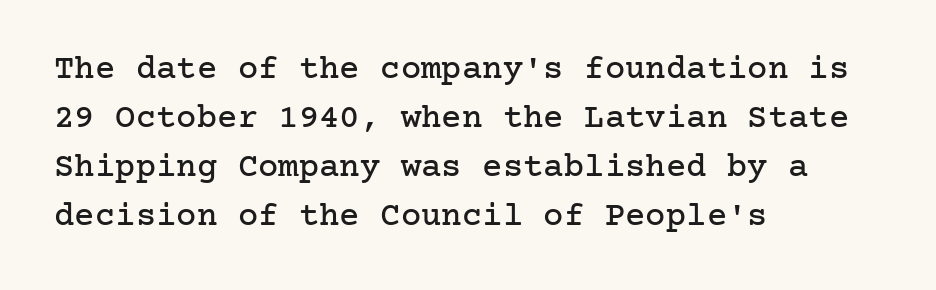
Typographically, this falls in the serif category. Look at the tracking — it's just the regular setting, nothing added. Posture: straight, roman, zero tilt. One-word summary of the alignment: left. The vertical gap from one line to the next is medium.
